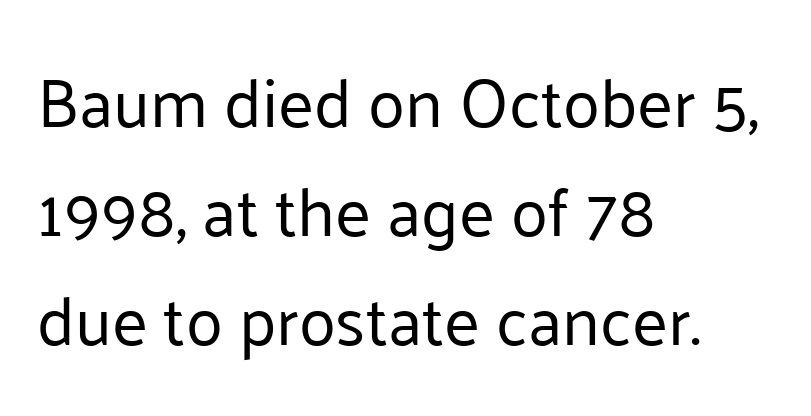
Q: Is the text bold? A: No.
Q: Is the text italic (slanted)? A: No, it is upright.
Q: Is the typeface a serif or a sans-serif typeface? A: Sans-serif.
Q: Is the text underlined? A: No.
Q: How is the paragraph aligned? A: Left-aligned.
Q: Is the spacing between letters normal or unusually wide? A: Normal.
Q: Is the spacing between lines tight, normal or loose? A: Normal.
Q: Width (condensed, normal, or wide)? A: Normal.
Q: Stroke contrast? A: Low.
Q: x-height? A: Medium.
Q: Monospaced? A: No.
